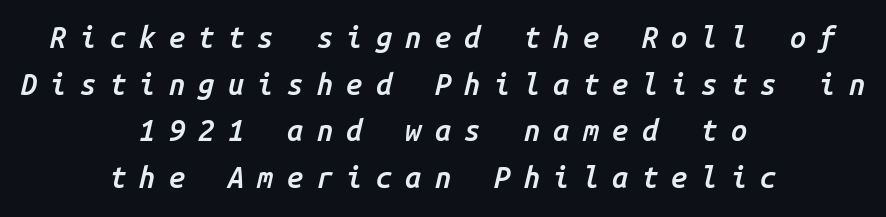
The image shows 29 px semibold type, italic (leaning right), monospaced; set centered, normal line spacing (1.61x), unusually wide letter spacing (+0.46 em), not underlined; low stroke contrast and a medium x-height.
